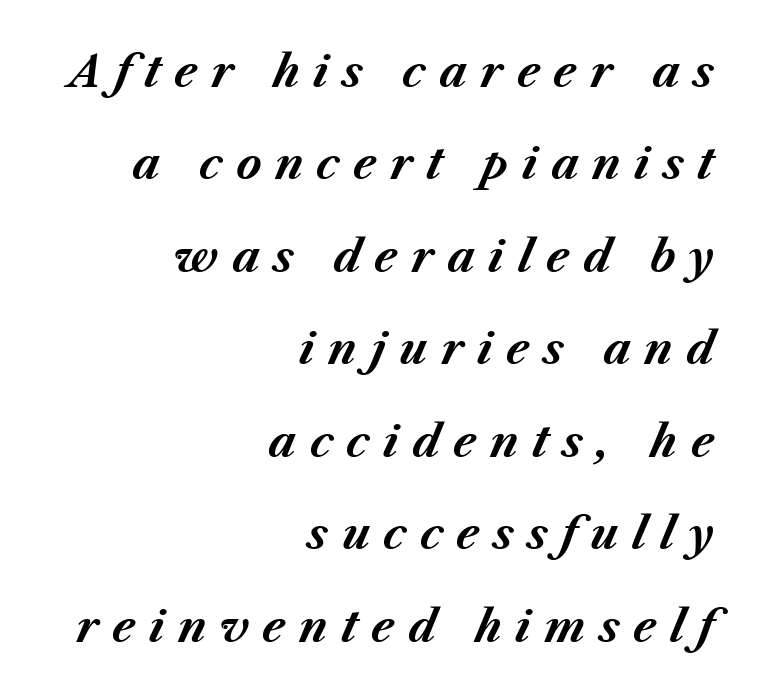
This block would shrink considerably if given ordinary leading; it's expanded now. Varying glyph widths throughout — classic text-font behaviour. Caption: bold face, heavy strokes. Words appear elongated and porous because spacing is wide. Line ends are locked; line starts wander. You can tell it's italic because the verticals aren't actually vertical.
